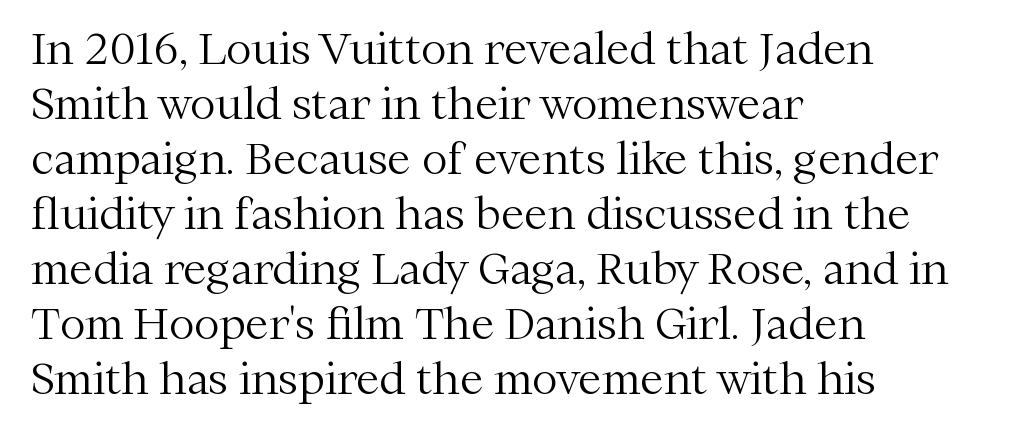
Vertically, the passage feels balanced, rows spaced as you'd expect. Caption: standard tracking, unaltered. The face looks like a standard text weight, possibly lighter. Classification — serif.
